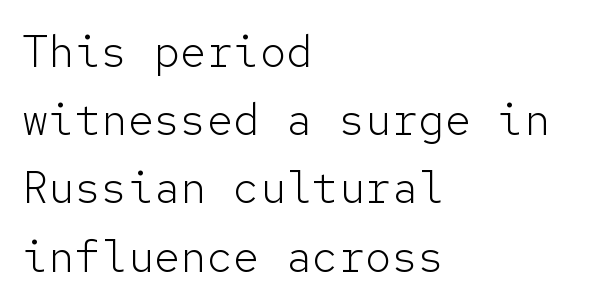
Q: Is the text bold? A: No.
Q: Is the text italic (slanted)? A: No, it is upright.
Q: Is the typeface a serif or a sans-serif typeface? A: Sans-serif.
Q: Is the text underlined? A: No.
Q: How is the paragraph aligned? A: Left-aligned.
Q: Is the spacing between letters normal or unusually wide? A: Normal.
Q: Is the spacing between lines tight, normal or loose? A: Normal.
Q: Width (condensed, normal, or wide)? A: Normal.
Q: Stroke contrast? A: Low.
Q: x-height? A: Medium.
Q: Monospaced? A: Yes.
